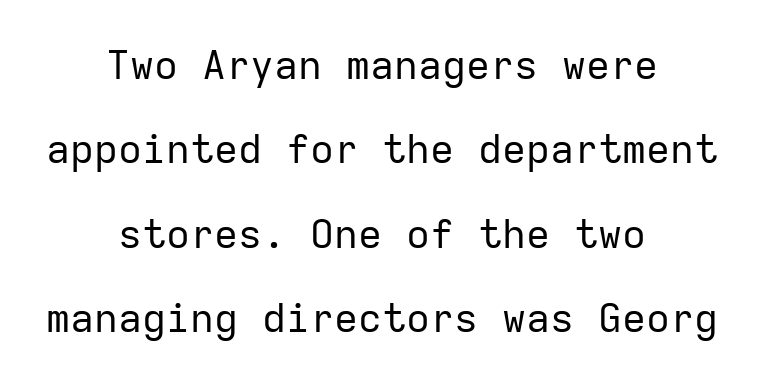
The image shows 40 px regular-weight sans-serif type, upright, monospaced; set centered, loose line spacing (2.11x), normal letter spacing, not underlined; low stroke contrast and a medium x-height.
